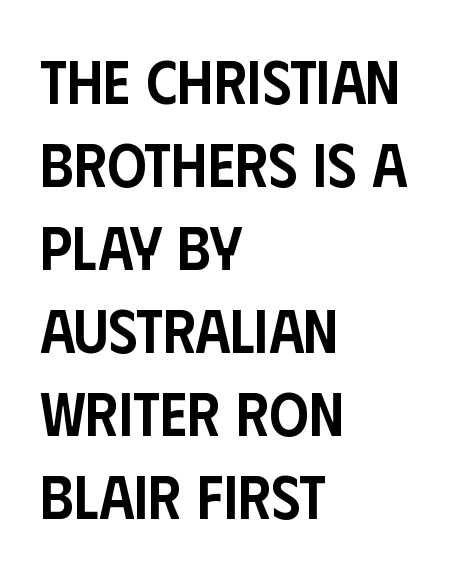
The line texture is even and compact thanks to regular tracking. Spacing verdict: proportional, widths tailored to each character. Each line starts at the same left margin while the right side varies. This sample uses a sans-serif face. A typesetter would call this leading conventional body-copy spacing. Does the lettering tilt? It doesn't — this is upright.
